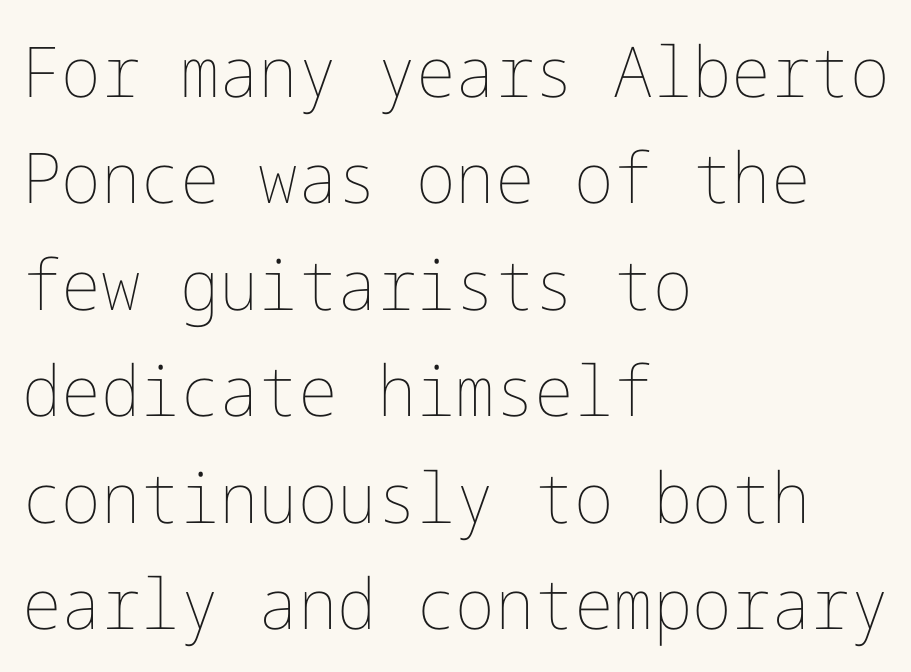
Q: Is the text bold? A: No.
Q: Is the text italic (slanted)? A: No, it is upright.
Q: Is the text underlined? A: No.
Q: How is the paragraph aligned? A: Left-aligned.
Q: Is the spacing between letters normal or unusually wide? A: Normal.
Q: Is the spacing between lines tight, normal or loose? A: Normal.
Q: Width (condensed, normal, or wide)? A: Normal.
Q: Stroke contrast? A: Low.
Q: x-height? A: Medium.
